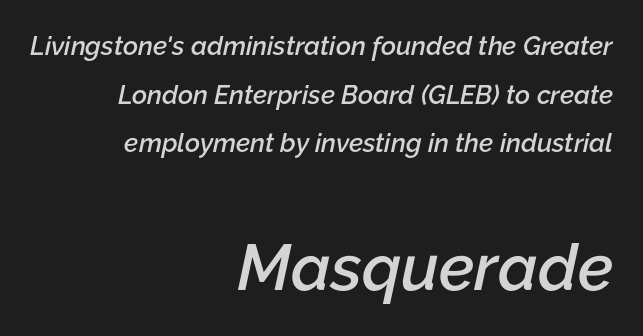
The image shows 65 px semibold type, italic (leaning right); set right-aligned, line spacing 1.87x, normal letter spacing, not underlined; the second (bottom) block is 2.5x larger; low stroke contrast and a medium x-height.
